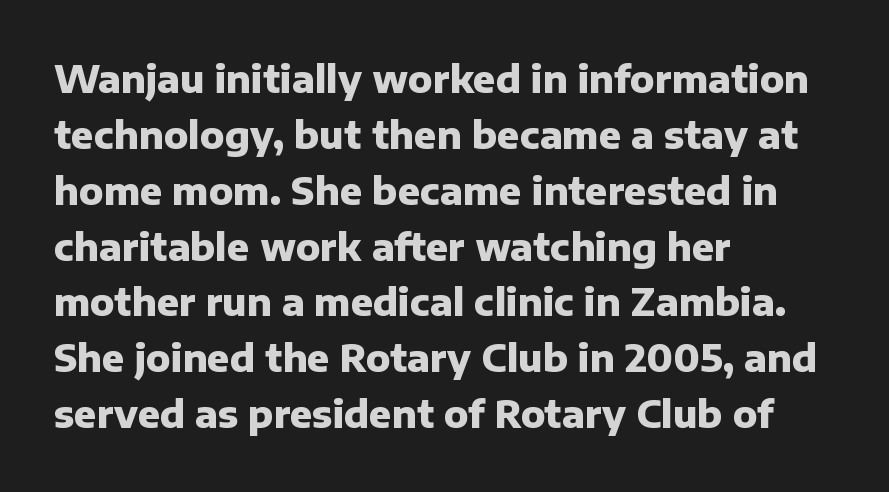
Q: Is the text bold? A: Yes.
Q: Is the text italic (slanted)? A: No, it is upright.
Q: Is the typeface a serif or a sans-serif typeface? A: Sans-serif.
Q: Is the text underlined? A: No.
Q: How is the paragraph aligned? A: Left-aligned.
Q: Is the spacing between letters normal or unusually wide? A: Normal.
Q: Is the spacing between lines tight, normal or loose? A: Normal.
Q: Width (condensed, normal, or wide)? A: Normal.
Q: Stroke contrast? A: Low.
Q: x-height? A: Medium.
Q: Monospaced? A: No.
